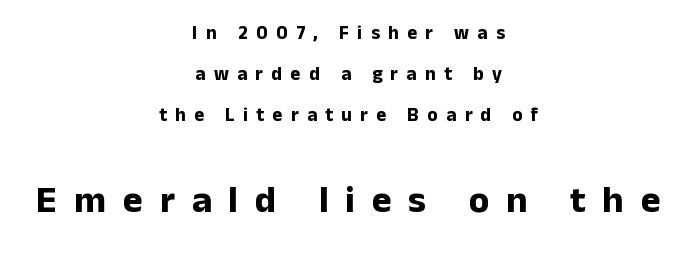
{"serif": "no", "italic": "no", "bold": "yes", "weight": "bold", "width": "normal", "stroke_contrast": "low", "x_height": "medium", "monospaced": "no", "underline": "no", "align": "center", "line_spacing": "loose", "line_spacing_ratio": 2.16, "letter_spacing": "wide", "letter_spacing_em": 0.44, "larger_block": "second", "size_ratio": 2.0, "glyph_px": 38}
